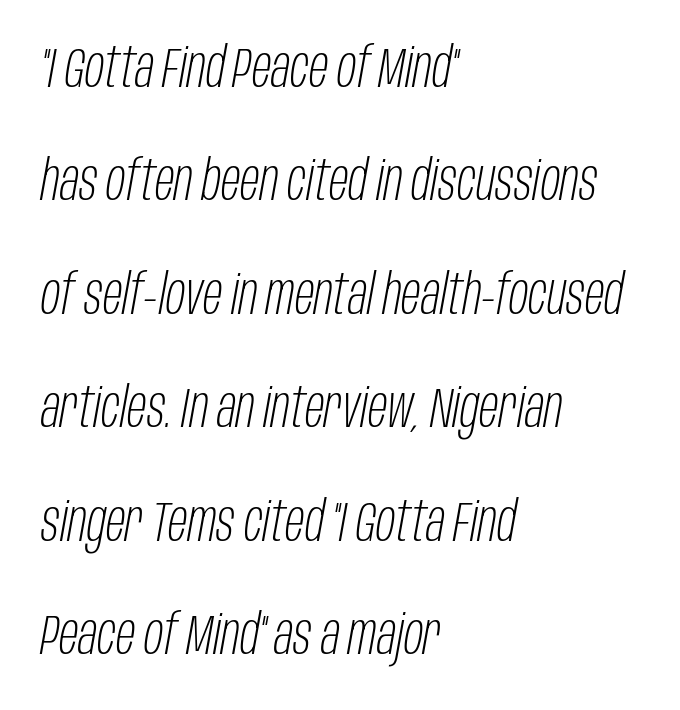
Q: Is the text bold? A: No.
Q: Is the text italic (slanted)? A: Yes, it leans right by about 10 degrees.
Q: Is the text underlined? A: No.
Q: How is the paragraph aligned? A: Left-aligned.
Q: Is the spacing between letters normal or unusually wide? A: Normal.
Q: Is the spacing between lines tight, normal or loose? A: Loose.
Q: Width (condensed, normal, or wide)? A: Condensed.
Q: Stroke contrast? A: Low.
Q: x-height? A: Large.
Q: Monospaced? A: No.
